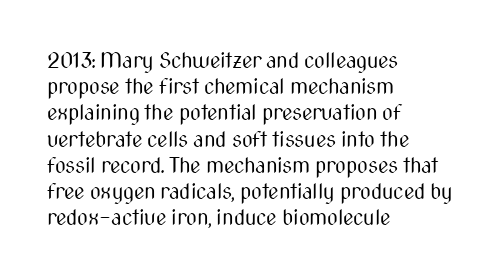
The image shows 21 px text type, upright; set left-aligned, normal line spacing (1.25x), normal letter spacing, not underlined.
